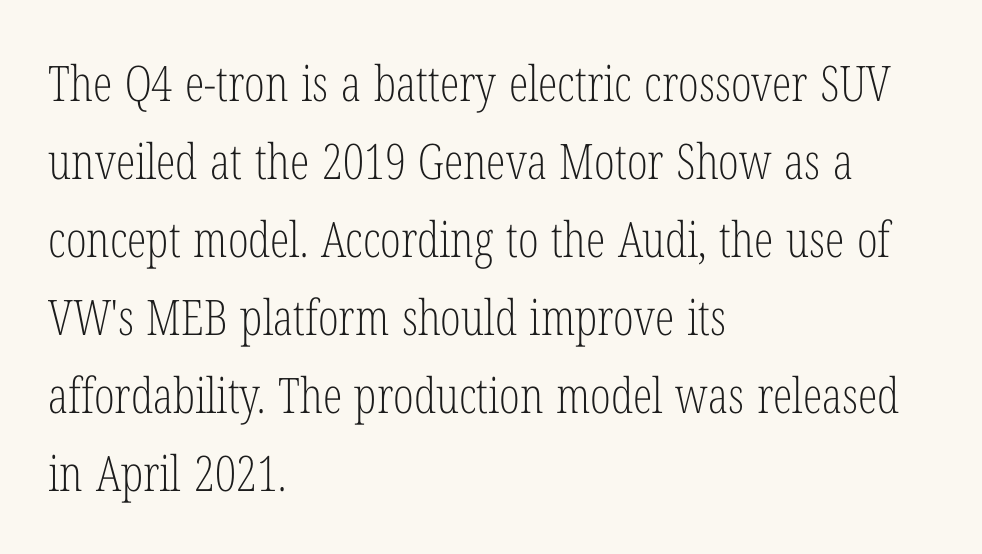
The glyphs are unaccompanied by any horizontal stroke below them. The paragraph has a hard left edge and a soft right edge. This sample has the flowing, uneven cadence of proportional lettering. Is the letter spacing exaggerated? No — it looks like the ordinary default. The face used here is seriffed, in the tradition of book romans.
